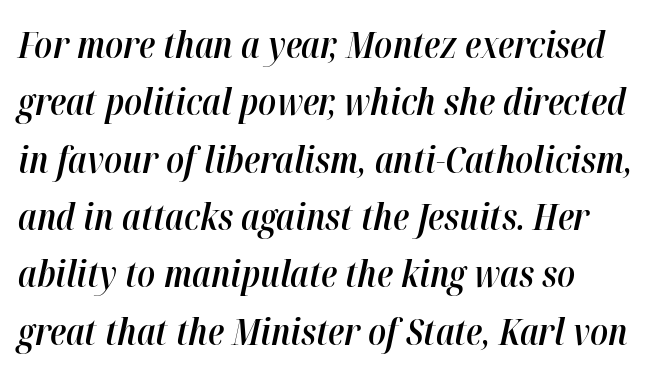
Plain, unruled lines of type. The paragraph shown leans on its left margin. Here the designer chose a conventional face with non-uniform glyph widths. Normally led — the rows are evenly, conventionally spaced.
